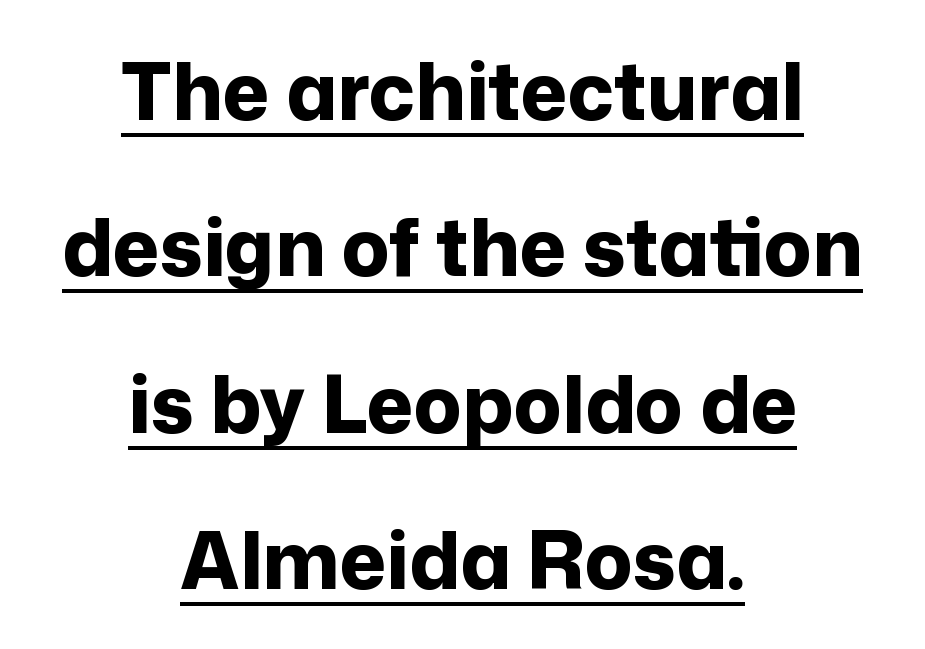
Q: Is the text bold? A: Yes.
Q: Is the text italic (slanted)? A: No, it is upright.
Q: Is the typeface a serif or a sans-serif typeface? A: Sans-serif.
Q: Is the text underlined? A: Yes.
Q: How is the paragraph aligned? A: Centered.
Q: Is the spacing between letters normal or unusually wide? A: Normal.
Q: Is the spacing between lines tight, normal or loose? A: Loose.
Q: Width (condensed, normal, or wide)? A: Normal.
Q: Stroke contrast? A: Low.
Q: x-height? A: Medium.
Q: Monospaced? A: No.
